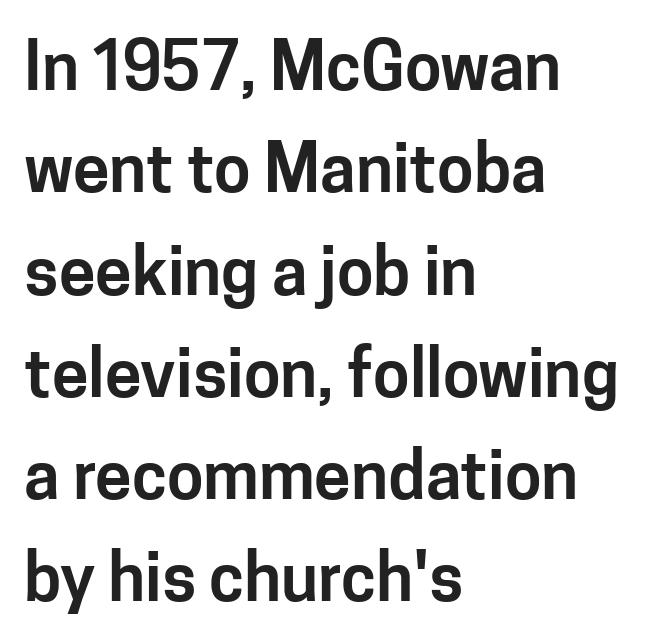
Q: Is the text italic (slanted)? A: No, it is upright.
Q: Is the typeface a serif or a sans-serif typeface? A: Sans-serif.
Q: Is the text underlined? A: No.
Q: How is the paragraph aligned? A: Left-aligned.
Q: Is the spacing between letters normal or unusually wide? A: Normal.
Q: Is the spacing between lines tight, normal or loose? A: Normal.
Q: Width (condensed, normal, or wide)? A: Normal.
Q: Stroke contrast? A: Low.
Q: x-height? A: Medium.
Q: Monospaced? A: No.
